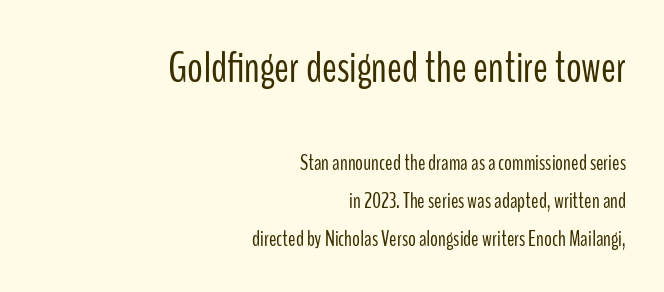
Q: Is the text bold? A: No.
Q: Is the text italic (slanted)? A: No, it is upright.
Q: Is the typeface a serif or a sans-serif typeface? A: Sans-serif.
Q: Is the text underlined? A: No.
Q: How is the paragraph aligned? A: Right-aligned.
Q: Is the spacing between letters normal or unusually wide? A: Normal.
Q: Which block of text is set in a larger size, the first (top) or the second (bottom)? A: The first (top) one.
Q: Width (condensed, normal, or wide)? A: Condensed.
Q: Stroke contrast? A: Low.
Q: x-height? A: Medium.
Q: Monospaced? A: No.
